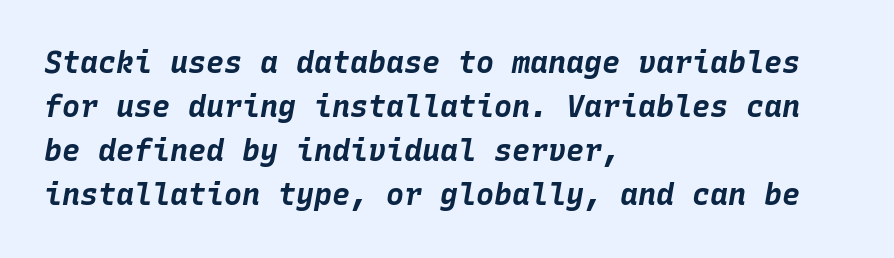
The letters march in equal steps, a hallmark of fixed-pitch type. Descenders hang freely into open space. The paragraph shown leans on its left margin. If you drew a line through each stem, it would be angled.
